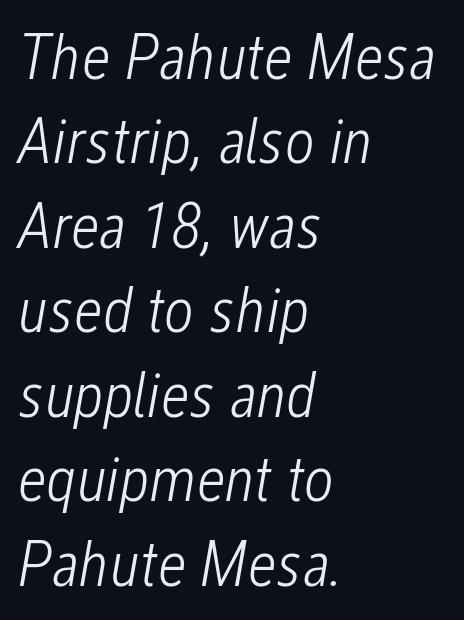
Q: Is the text bold? A: No.
Q: Is the text italic (slanted)? A: Yes, it leans right by about 12 degrees.
Q: Is the text underlined? A: No.
Q: How is the paragraph aligned? A: Left-aligned.
Q: Is the spacing between letters normal or unusually wide? A: Normal.
Q: Is the spacing between lines tight, normal or loose? A: Normal.
Q: Width (condensed, normal, or wide)? A: Condensed.
Q: Stroke contrast? A: Low.
Q: x-height? A: Medium.
Q: Monospaced? A: No.
